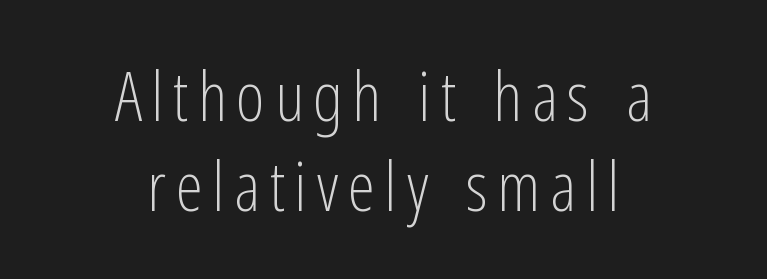
{"serif": "no", "italic": "no", "bold": "no", "weight": "light", "width": "condensed", "stroke_contrast": "low", "x_height": "medium", "monospaced": "no", "underline": "no", "align": "center", "line_spacing": "normal", "line_spacing_ratio": 1.3, "glyph_px": 69}
